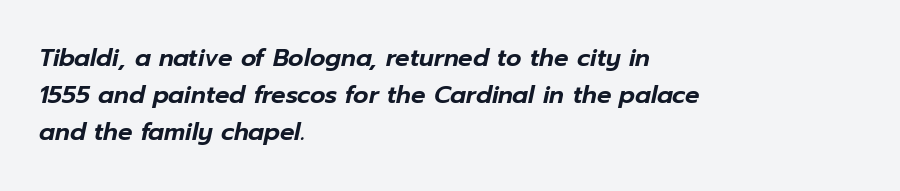
{"italic": "yes", "lean": "right", "slant_degrees": 12, "underline": "no", "align": "left", "line_spacing": "normal", "line_spacing_ratio": 1.55, "letter_spacing": "normal", "letter_spacing_em": 0.0, "glyph_px": 24}
